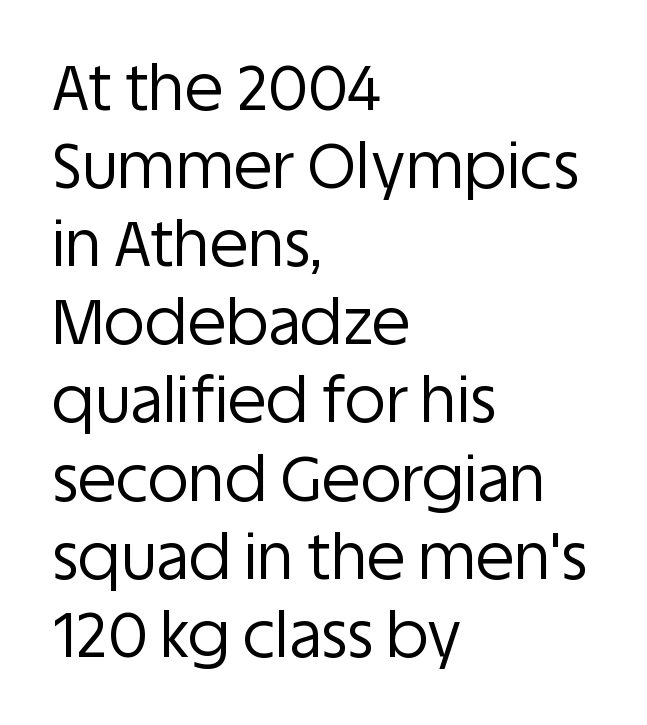
Q: Is the text bold? A: No.
Q: Is the text italic (slanted)? A: No, it is upright.
Q: Is the typeface a serif or a sans-serif typeface? A: Sans-serif.
Q: Is the text underlined? A: No.
Q: How is the paragraph aligned? A: Left-aligned.
Q: Is the spacing between letters normal or unusually wide? A: Normal.
Q: Width (condensed, normal, or wide)? A: Normal.
Q: Stroke contrast? A: Low.
Q: x-height? A: Large.
Q: Monospaced? A: No.
